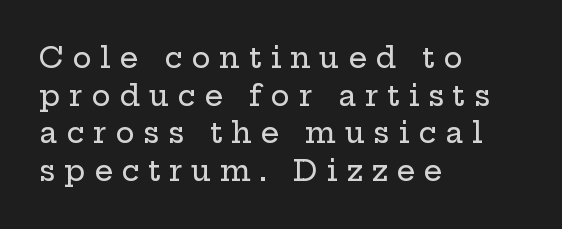
Q: Is the text italic (slanted)? A: No, it is upright.
Q: Is the typeface a serif or a sans-serif typeface? A: Serif.
Q: Is the text underlined? A: No.
Q: How is the paragraph aligned? A: Left-aligned.
Q: Is the spacing between letters normal or unusually wide? A: Unusually wide.
Q: Is the spacing between lines tight, normal or loose? A: Normal.
Q: Width (condensed, normal, or wide)? A: Wide.
Q: Stroke contrast? A: Low.
Q: x-height? A: Medium.
Q: Monospaced? A: No.
